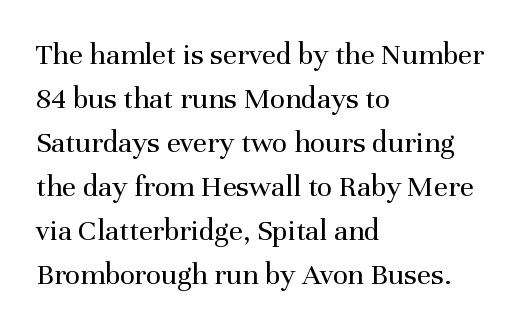
The image shows 31 px regular-weight serif type, upright; set left-aligned, normal line spacing (1.42x), normal letter spacing, not underlined; medium stroke contrast and a medium x-height.
